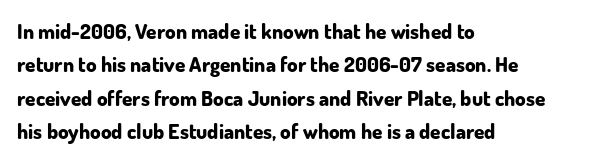
Q: Is the text bold? A: Yes.
Q: Is the text italic (slanted)? A: No, it is upright.
Q: Is the text underlined? A: No.
Q: How is the paragraph aligned? A: Left-aligned.
Q: Is the spacing between letters normal or unusually wide? A: Normal.
Q: Is the spacing between lines tight, normal or loose? A: Normal.
